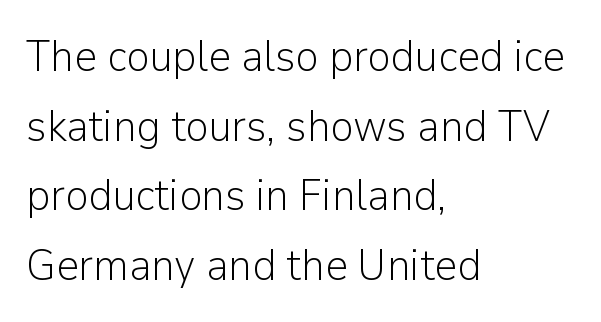
The image shows 44 px light sans-serif type, upright; set left-aligned, normal line spacing (1.58x), normal letter spacing, not underlined; low stroke contrast and a medium x-height.
